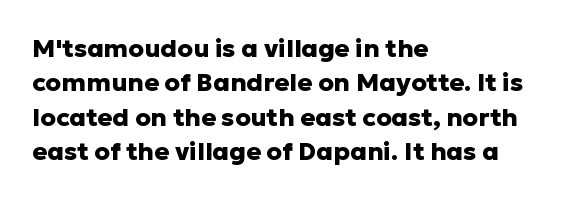
Plain, unruled lines of type. Italic: no, the glyphs are upright roman. The face used here has the dense, thick strokes of a bold. Compared with typical paragraphs, the rows here are spaced about the same. The paragraph has a hard left edge and a soft right edge. Here the glyphs are tracked normally, forming tight word shapes.
